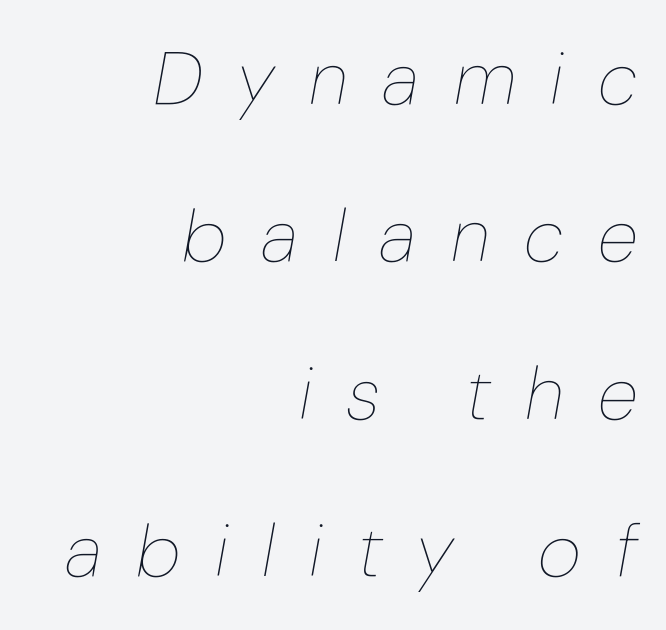
Q: Is the text bold? A: No.
Q: Is the text italic (slanted)? A: Yes, it leans right by about 10 degrees.
Q: Is the text underlined? A: No.
Q: How is the paragraph aligned? A: Right-aligned.
Q: Is the spacing between letters normal or unusually wide? A: Unusually wide.
Q: Is the spacing between lines tight, normal or loose? A: Loose.
Q: Width (condensed, normal, or wide)? A: Normal.
Q: Stroke contrast? A: Low.
Q: x-height? A: Medium.
Q: Monospaced? A: No.
